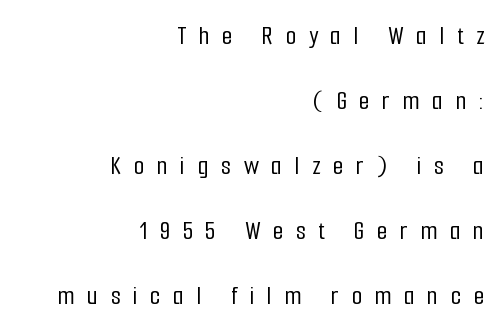
{"italic": "no", "underline": "no", "align": "right", "line_spacing": "loose", "line_spacing_ratio": 2.41, "letter_spacing": "wide", "letter_spacing_em": 0.47, "glyph_px": 27}
